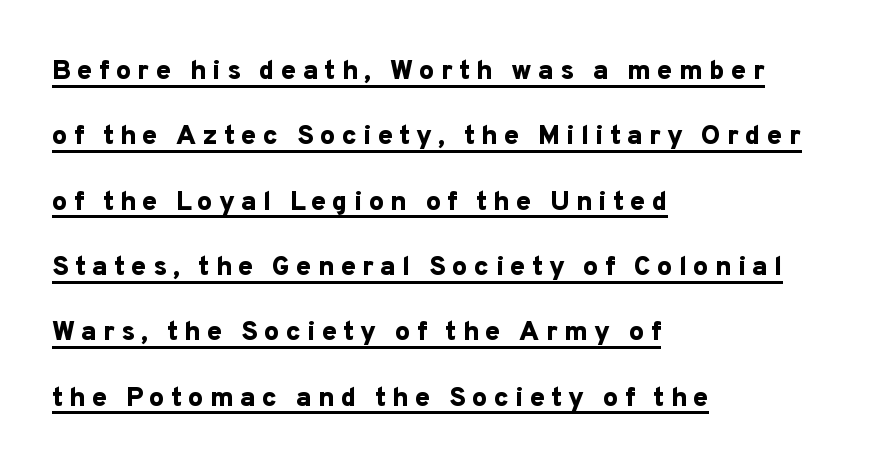
Strokes here are thick enough to call this a true bold. Characters remain perfectly vertical along every line. Summary of vertical rhythm: relaxed, with wide interline spacing. All the whitespace from short lines collects on the right. Underlining? Definitely there. The rendering inserts visible extra space after every character.
